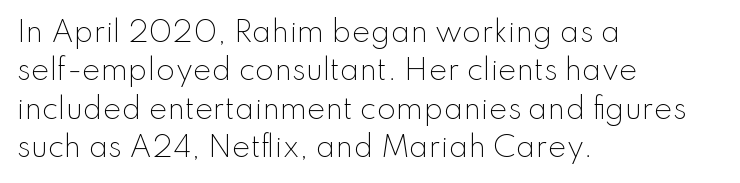
The image shows 28 px light sans-serif type, upright; set left-aligned, normal line spacing (1.37x), normal letter spacing, not underlined; low stroke contrast and a small x-height.
